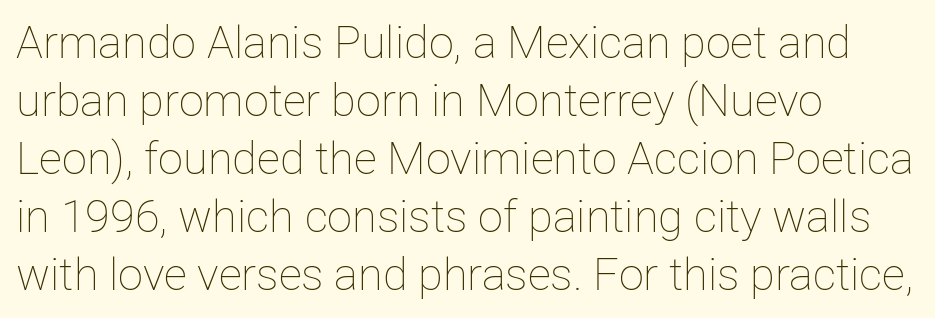
The image shows 45 px thin type, upright; set left-aligned, normal line spacing (1.29x), normal letter spacing, not underlined; low stroke contrast and a medium x-height.
